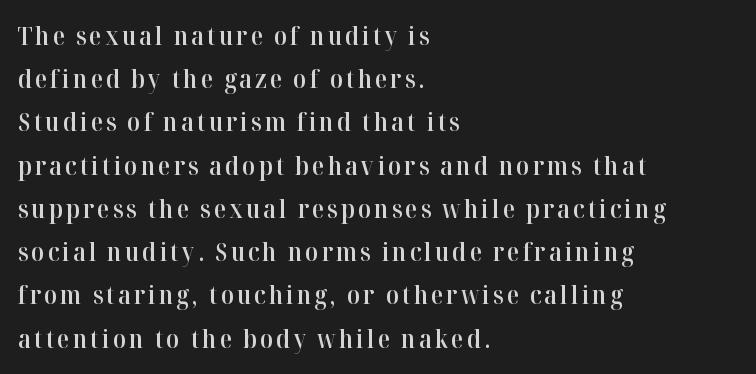
Q: Is the text bold? A: Semi-bold.
Q: Is the text italic (slanted)? A: No, it is upright.
Q: Is the text underlined? A: No.
Q: How is the paragraph aligned? A: Left-aligned.
